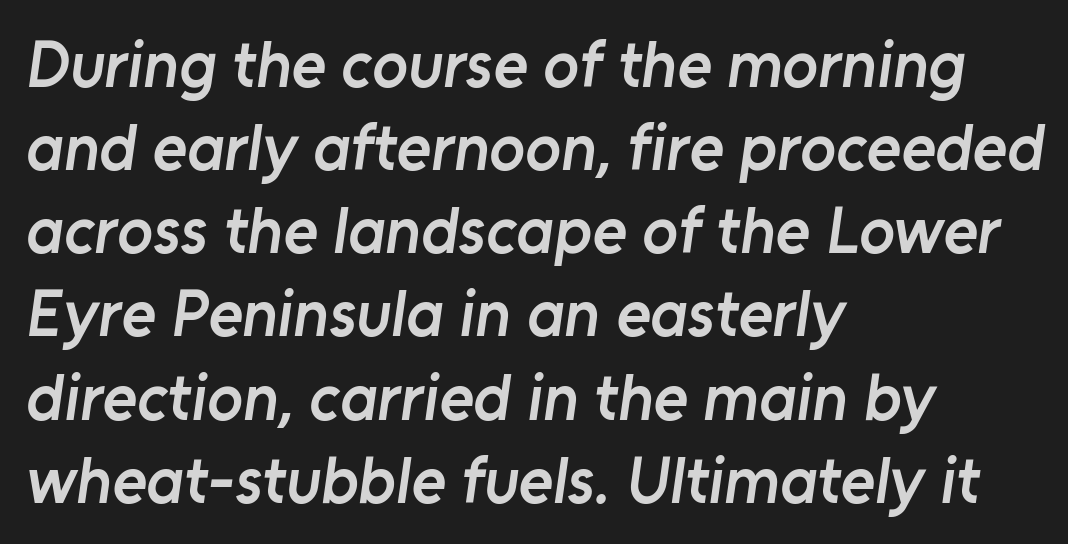
The image shows 66 px semibold sans-serif type; set left-aligned, normal line spacing (1.26x), normal letter spacing, not underlined; low stroke contrast and a medium x-height.
